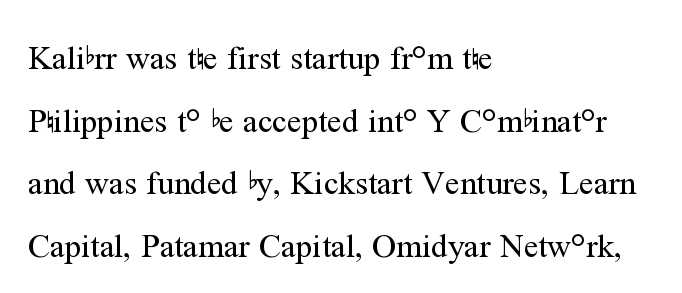
{"serif": "yes", "italic": "no", "bold": "no", "weight": "regular", "width": "normal", "stroke_contrast": "medium", "x_height": "medium", "monospaced": "no", "underline": "no", "align": "left", "line_spacing": "loose", "line_spacing_ratio": 1.9, "letter_spacing": "normal", "letter_spacing_em": 0.0, "glyph_px": 33}
